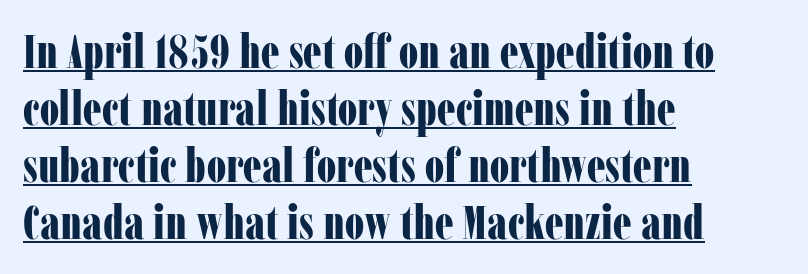
The image shows 47 px bold, condensed serif type, upright; set left-aligned, line spacing 1.21x, normal letter spacing, underlined; low stroke contrast and a medium x-height.
